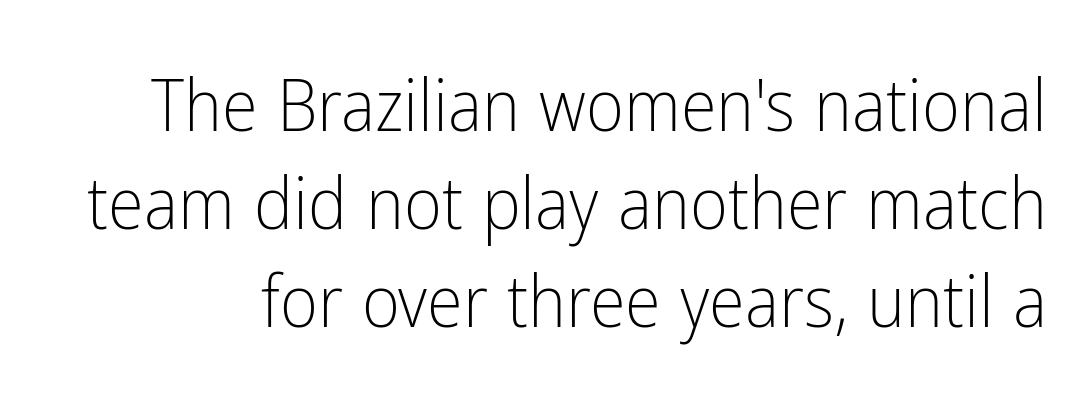
{"serif": "no", "italic": "no", "bold": "no", "weight": "light", "width": "condensed", "stroke_contrast": "low", "x_height": "medium", "monospaced": "no", "underline": "no", "line_spacing": "normal", "line_spacing_ratio": 1.34, "letter_spacing": "normal", "letter_spacing_em": 0.0, "glyph_px": 73}
